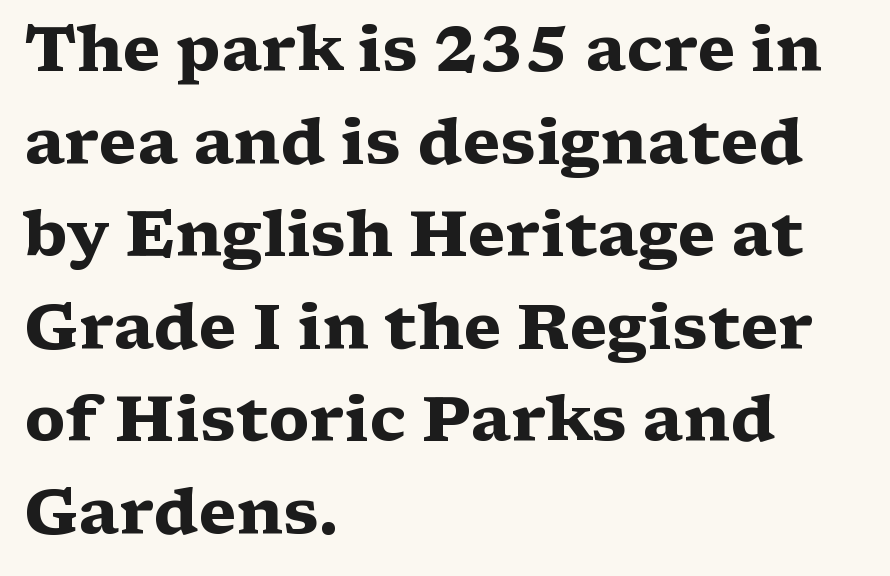
The characters display serif detailing at their extremities. Honestly, the row spacing looks completely unremarkable. Each row of text sits above clean, open space. Posture: vertical. Nobody touched the tracking dial on this one. The letters advance in unequal steps, a hallmark of proportional type.
